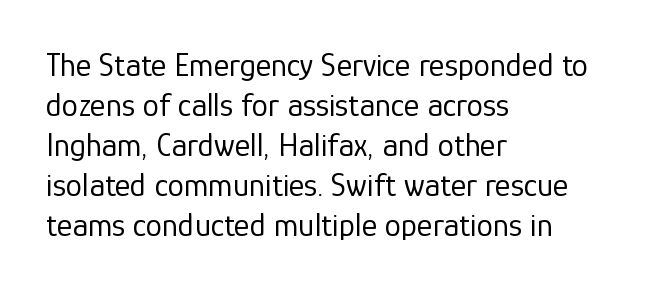
Q: Is the text bold? A: No.
Q: Is the text italic (slanted)? A: No, it is upright.
Q: Is the typeface a serif or a sans-serif typeface? A: Sans-serif.
Q: Is the text underlined? A: No.
Q: How is the paragraph aligned? A: Left-aligned.
Q: Is the spacing between letters normal or unusually wide? A: Normal.
Q: Width (condensed, normal, or wide)? A: Normal.
Q: Stroke contrast? A: Low.
Q: x-height? A: Medium.
Q: Monospaced? A: No.
